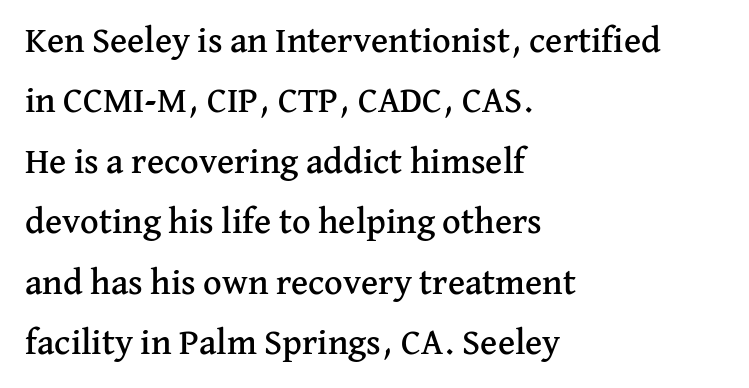
{"serif": "yes", "italic": "no", "width": "normal", "stroke_contrast": "medium", "x_height": "medium", "monospaced": "no", "underline": "no", "align": "left", "line_spacing": "normal", "line_spacing_ratio": 1.68, "letter_spacing": "normal", "letter_spacing_em": 0.0, "glyph_px": 36}
